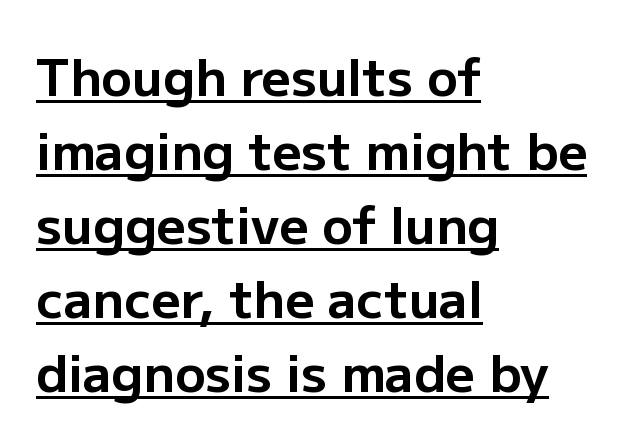
Q: Is the text bold? A: Yes.
Q: Is the text italic (slanted)? A: No, it is upright.
Q: Is the typeface a serif or a sans-serif typeface? A: Sans-serif.
Q: Is the text underlined? A: Yes.
Q: How is the paragraph aligned? A: Left-aligned.
Q: Is the spacing between letters normal or unusually wide? A: Normal.
Q: Is the spacing between lines tight, normal or loose? A: Normal.
Q: Width (condensed, normal, or wide)? A: Normal.
Q: Stroke contrast? A: Low.
Q: x-height? A: Medium.
Q: Monospaced? A: No.
